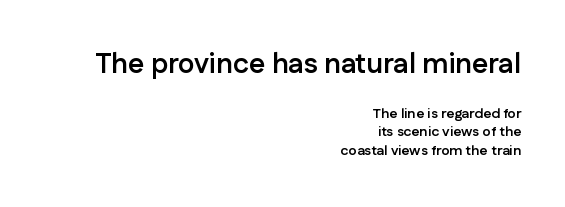
The image shows 28 px semibold sans-serif type, upright; set right-aligned, normal line spacing (1.31x), normal letter spacing, not underlined; the first (top) block is 2.0x larger; low stroke contrast and a medium x-height.
